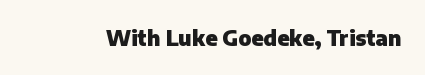
The letterforms sit shoulder to shoulder at normal distance. These lines were composed using upright roman letters. Check the space under the baseline: it is left empty. The sample has been set heavy, in full bold.
